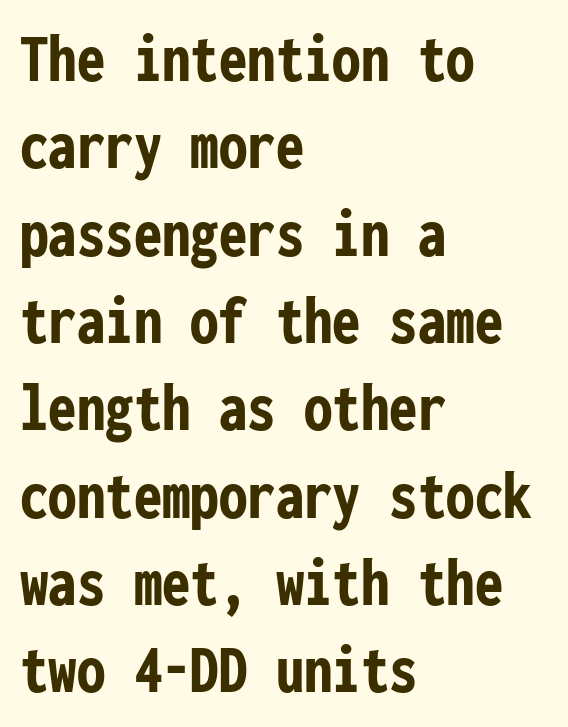
Check the space under the baseline: it is left empty. Between one letter and the next there's only the usual sliver of space. The face used here is monospaced, like something from a code editor. These lines carry a lot of weight — the face is fully bold. If you drew a ruler down the left edge, every line would touch it. Stroke terminals: plain, sans-serif.
